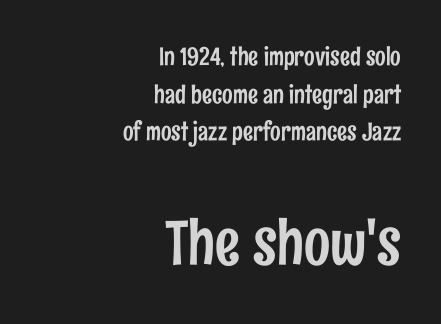
Q: Is the text italic (slanted)? A: No, it is upright.
Q: Is the typeface a serif or a sans-serif typeface? A: Sans-serif.
Q: Is the text underlined? A: No.
Q: How is the paragraph aligned? A: Right-aligned.
Q: Is the spacing between letters normal or unusually wide? A: Normal.
Q: Is the spacing between lines tight, normal or loose? A: Normal.
Q: Which block of text is set in a larger size, the first (top) or the second (bottom)? A: The second (bottom) one.
Q: Width (condensed, normal, or wide)? A: Condensed.
Q: Stroke contrast? A: Low.
Q: x-height? A: Medium.
Q: Monospaced? A: No.
